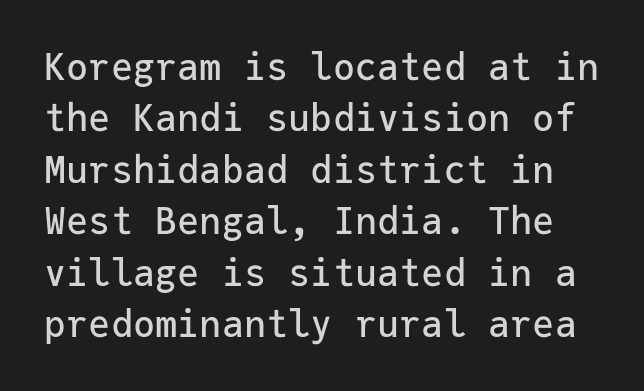
This sample keeps an unexceptional amount of space between lines. Beneath every word, the page is bare. These lines are rendered in a fixed-pitch font. A sans-serif font was chosen for this passage. Caption: standard tracking, unaltered. Italic? Not at all — the glyphs are vertical.
